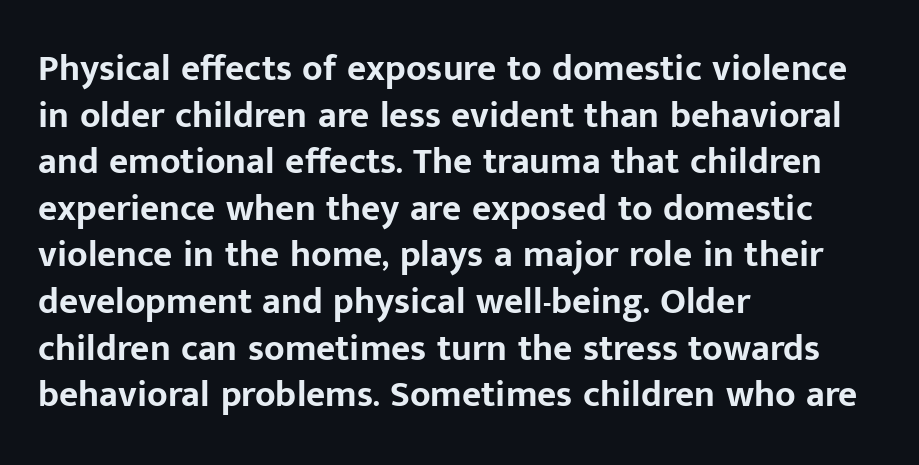
{"serif": "no", "italic": "no", "bold": "yes", "weight": "bold", "width": "normal", "stroke_contrast": "low", "x_height": "medium", "monospaced": "no", "underline": "no", "align": "left", "line_spacing": "normal", "line_spacing_ratio": 1.26, "letter_spacing": "normal", "letter_spacing_em": 0.0, "glyph_px": 37}
